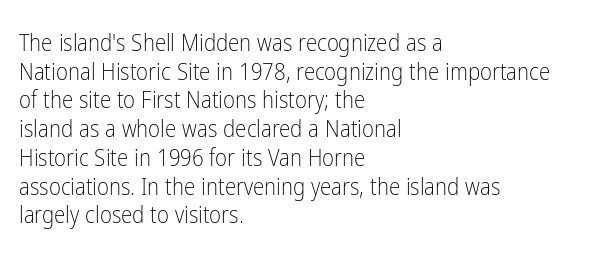
The lines sit at an ordinary, default distance from one another. The text block is weighted toward the left margin, trailing off unevenly rightward. Tracking value appears to be zero — textbook default spacing. Has an underline been added? It has not. Stroke mass is kept to a normal reading level or below.
